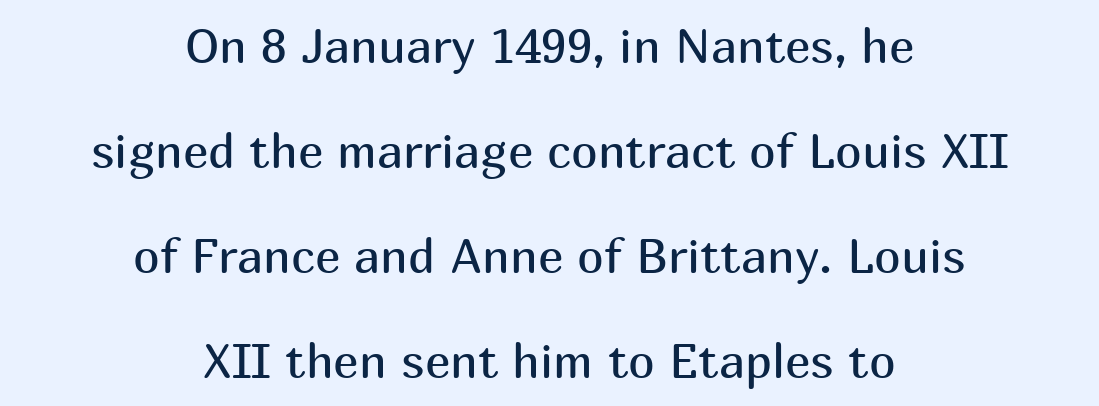
Q: Is the text bold? A: No.
Q: Is the text italic (slanted)? A: No, it is upright.
Q: Is the typeface a serif or a sans-serif typeface? A: Sans-serif.
Q: Is the text underlined? A: No.
Q: How is the paragraph aligned? A: Centered.
Q: Is the spacing between letters normal or unusually wide? A: Normal.
Q: Is the spacing between lines tight, normal or loose? A: Loose.
Q: Width (condensed, normal, or wide)? A: Normal.
Q: Stroke contrast? A: Medium.
Q: x-height? A: Medium.
Q: Monospaced? A: No.
